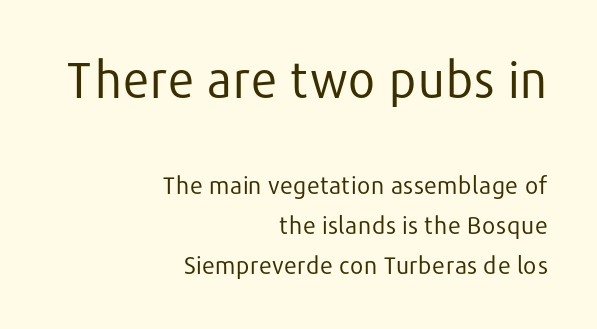
Is there any slant? The stems are plumb. The characters are drawn with everyday or finer stroke widths. The characters display no serif detailing; their extremities are plain. Here the glyphs are tracked normally, forming tight word shapes.
